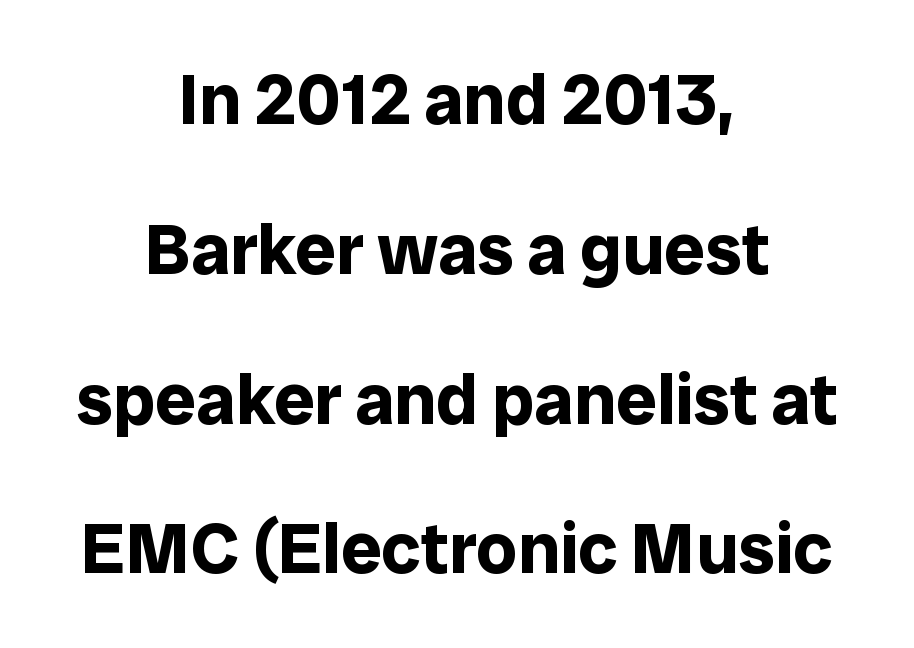
The image shows 72 px bold sans-serif type, upright; set centered, loose line spacing (2.08x), normal letter spacing, not underlined; low stroke contrast and a medium x-height.
